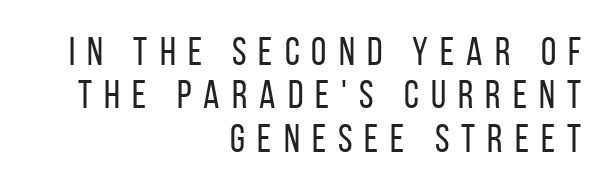
Compared with a flush-left layout, this one pins lines to the opposite, right side. The passage shown is typeset with a sans-serif family. Glyph-to-glyph distance is far greater than everyday printed text. Bold? No — there's no thickening of the strokes.
